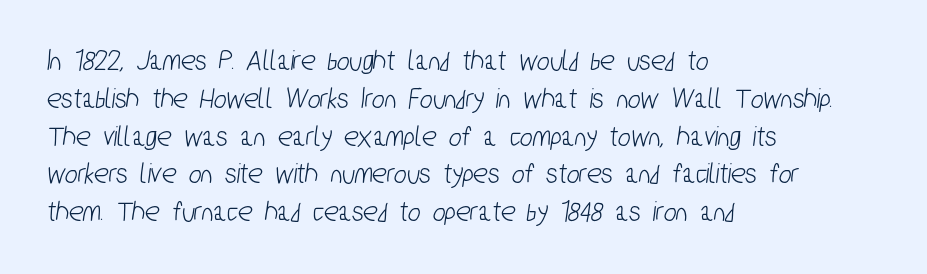
Q: Is the typeface a serif or a sans-serif typeface? A: Sans-serif.
Q: Is the text underlined? A: No.
Q: How is the paragraph aligned? A: Left-aligned.
Q: Is the spacing between letters normal or unusually wide? A: Normal.
Q: Is the spacing between lines tight, normal or loose? A: Normal.
Q: Width (condensed, normal, or wide)? A: Condensed.
Q: Stroke contrast? A: Low.
Q: x-height? A: Medium.
Q: Monospaced? A: No.
